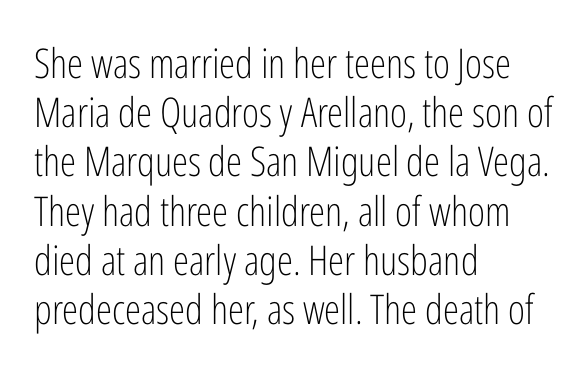
The image shows 41 px light, condensed sans-serif type, upright; set left-aligned, line spacing 1.2x, normal letter spacing, not underlined; low stroke contrast and a medium x-height.
